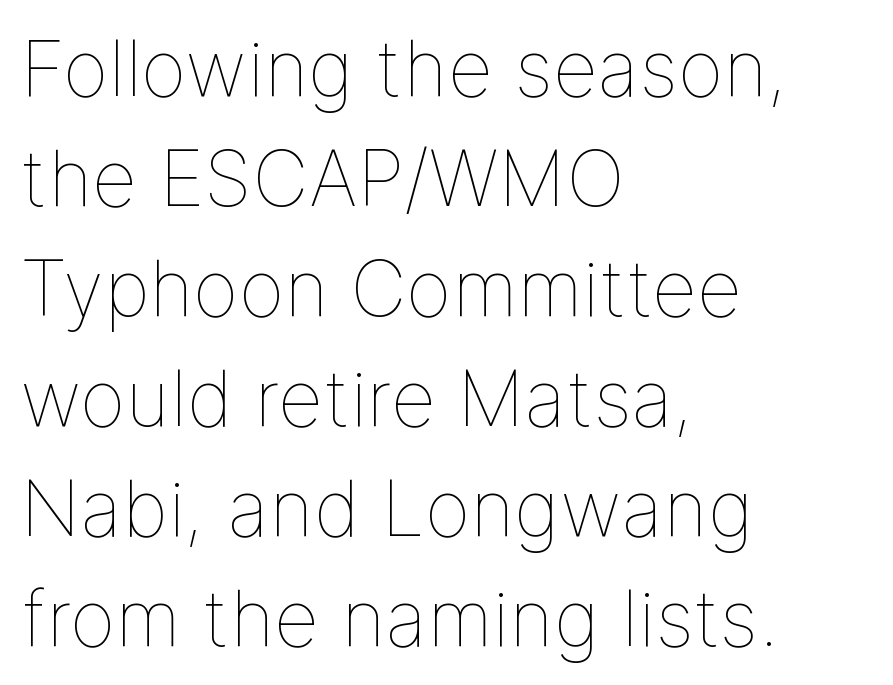
Q: Is the text bold? A: No.
Q: Is the text italic (slanted)? A: No, it is upright.
Q: Is the text underlined? A: No.
Q: How is the paragraph aligned? A: Left-aligned.
Q: Is the spacing between letters normal or unusually wide? A: Normal.
Q: Is the spacing between lines tight, normal or loose? A: Normal.
Q: Width (condensed, normal, or wide)? A: Normal.
Q: Stroke contrast? A: Low.
Q: x-height? A: Medium.
Q: Monospaced? A: No.
